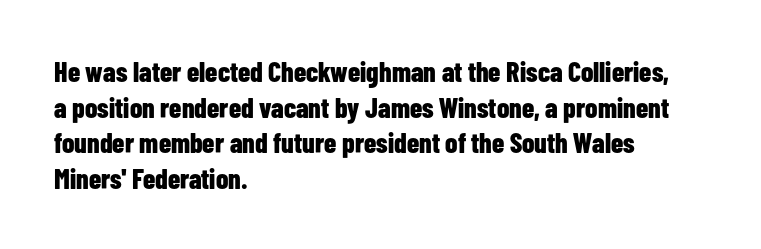
Rendered with straight, roman letterforms. A typesetter would label this face a sans. Thick stems and heavy bowls — unmistakably bold. The line-height multiplier appears to be the usual default.
